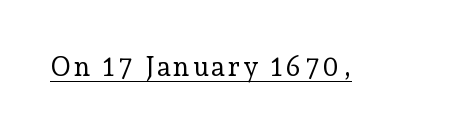
Q: Is the text bold? A: No.
Q: Is the text italic (slanted)? A: No, it is upright.
Q: Is the text underlined? A: Yes.
